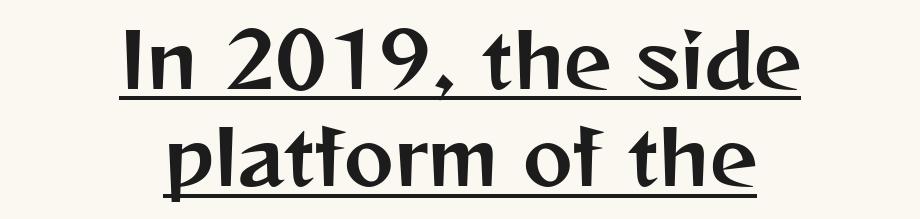
Q: Is the text italic (slanted)? A: No, it is upright.
Q: Is the typeface a serif or a sans-serif typeface? A: Sans-serif.
Q: Is the text underlined? A: Yes.
Q: How is the paragraph aligned? A: Centered.
Q: Is the spacing between letters normal or unusually wide? A: Normal.
Q: Is the spacing between lines tight, normal or loose? A: Normal.
Q: Width (condensed, normal, or wide)? A: Normal.
Q: Stroke contrast? A: Medium.
Q: x-height? A: Medium.
Q: Monospaced? A: No.
